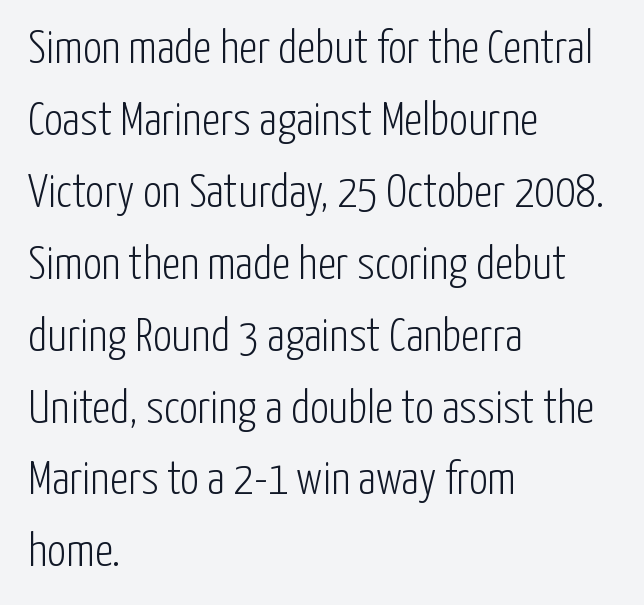
Q: Is the text bold? A: No.
Q: Is the text italic (slanted)? A: No, it is upright.
Q: Is the typeface a serif or a sans-serif typeface? A: Sans-serif.
Q: Is the text underlined? A: No.
Q: How is the paragraph aligned? A: Left-aligned.
Q: Is the spacing between letters normal or unusually wide? A: Normal.
Q: Is the spacing between lines tight, normal or loose? A: Normal.
Q: Width (condensed, normal, or wide)? A: Condensed.
Q: Stroke contrast? A: Low.
Q: x-height? A: Medium.
Q: Monospaced? A: No.
